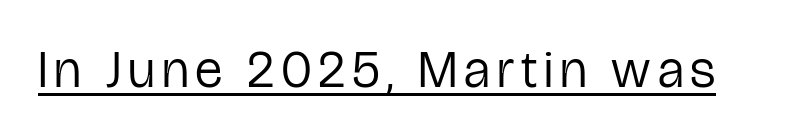
Counters stay open thanks to moderate or lighter strokes. The characters display no serif detailing; their extremities are plain. These characters rest on top of a visible drawn line. Is this a fixed-width face? No — the glyphs have proportional, varying widths.
